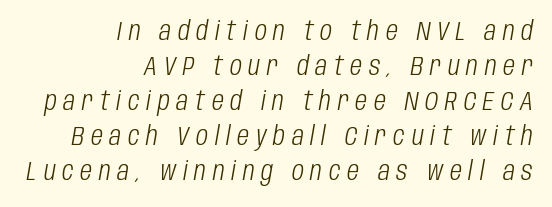
Q: Is the text bold? A: No.
Q: Is the text italic (slanted)? A: Yes, it leans right by about 10 degrees.
Q: Is the text underlined? A: No.
Q: How is the paragraph aligned? A: Right-aligned.
Q: Is the spacing between letters normal or unusually wide? A: Unusually wide.
Q: Is the spacing between lines tight, normal or loose? A: Normal.
